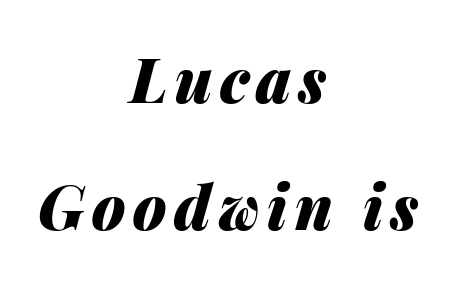
{"italic": "yes", "lean": "right", "slant_degrees": 14, "bold": "yes", "weight": "heavy", "width": "normal", "stroke_contrast": "medium", "x_height": "medium", "monospaced": "no", "underline": "no", "align": "center", "line_spacing": "loose", "line_spacing_ratio": 2.08, "glyph_px": 61}
